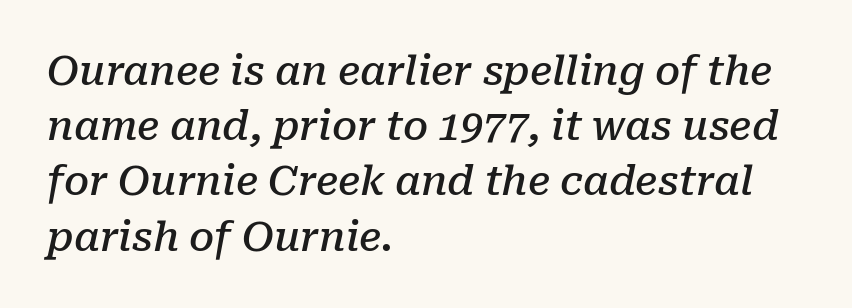
Q: Is the text bold? A: Semi-bold.
Q: Is the text italic (slanted)? A: Yes, it leans right by about 10 degrees.
Q: Is the typeface a serif or a sans-serif typeface? A: Serif.
Q: Is the text underlined? A: No.
Q: How is the paragraph aligned? A: Left-aligned.
Q: Is the spacing between letters normal or unusually wide? A: Normal.
Q: Is the spacing between lines tight, normal or loose? A: Normal.
Q: Width (condensed, normal, or wide)? A: Normal.
Q: Stroke contrast? A: Low.
Q: x-height? A: Medium.
Q: Monospaced? A: No.
